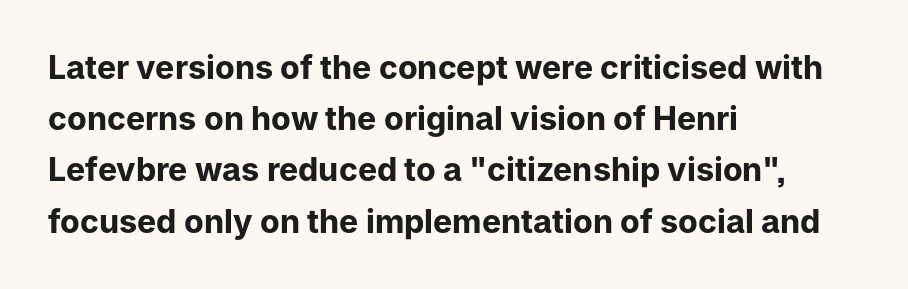
Q: Is the text bold? A: Yes.
Q: Is the text italic (slanted)? A: No, it is upright.
Q: Is the typeface a serif or a sans-serif typeface? A: Sans-serif.
Q: Is the text underlined? A: No.
Q: How is the paragraph aligned? A: Left-aligned.
Q: Is the spacing between letters normal or unusually wide? A: Normal.
Q: Is the spacing between lines tight, normal or loose? A: Normal.
Q: Width (condensed, normal, or wide)? A: Normal.
Q: Stroke contrast? A: Low.
Q: x-height? A: Medium.
Q: Monospaced? A: No.
